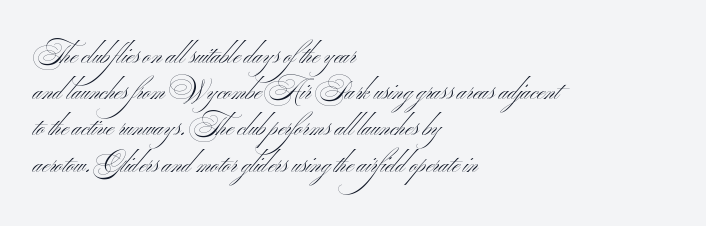
Q: Is the text bold? A: No.
Q: Is the text underlined? A: No.
Q: How is the paragraph aligned? A: Left-aligned.
Q: Is the spacing between letters normal or unusually wide? A: Normal.
Q: Is the spacing between lines tight, normal or loose? A: Normal.
